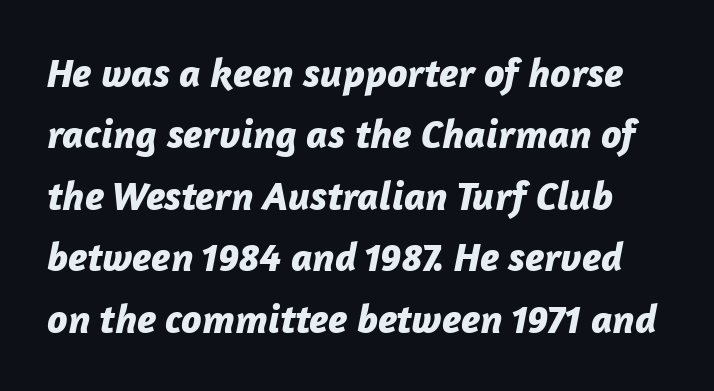
The image shows 41 px bold type, italic (leaning right); set normal line spacing (1.5x), normal letter spacing, not underlined; low stroke contrast and a medium x-height.
